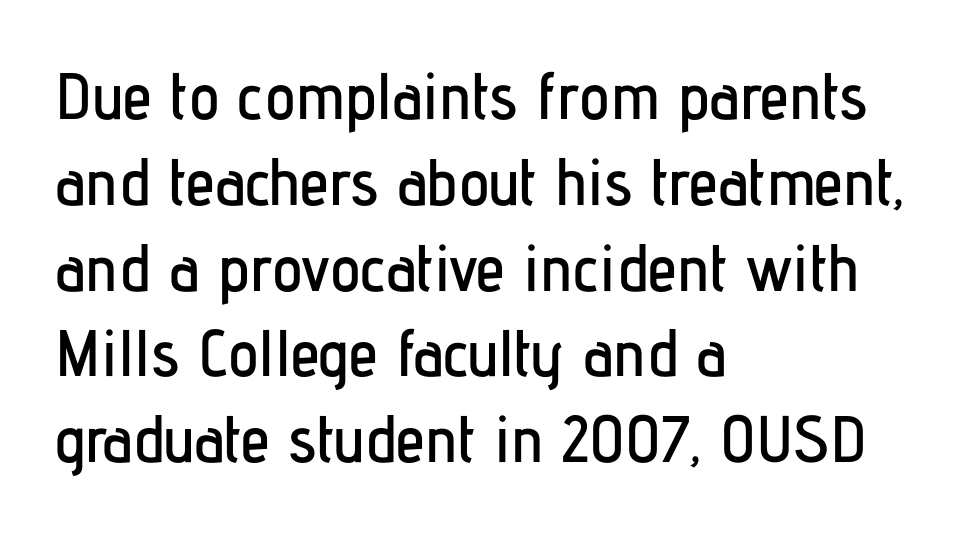
The image shows 66 px condensed sans-serif type, upright; set left-aligned, normal line spacing (1.3x), normal letter spacing, not underlined; low stroke contrast and a medium x-height.
